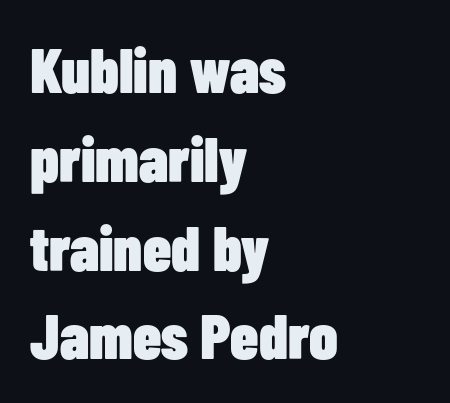
Q: Is the text bold? A: Yes.
Q: Is the text italic (slanted)? A: No, it is upright.
Q: Is the typeface a serif or a sans-serif typeface? A: Sans-serif.
Q: Is the text underlined? A: No.
Q: How is the paragraph aligned? A: Left-aligned.
Q: Is the spacing between letters normal or unusually wide? A: Normal.
Q: Is the spacing between lines tight, normal or loose? A: Normal.
Q: Width (condensed, normal, or wide)? A: Condensed.
Q: Stroke contrast? A: Low.
Q: x-height? A: Medium.
Q: Monospaced? A: No.
